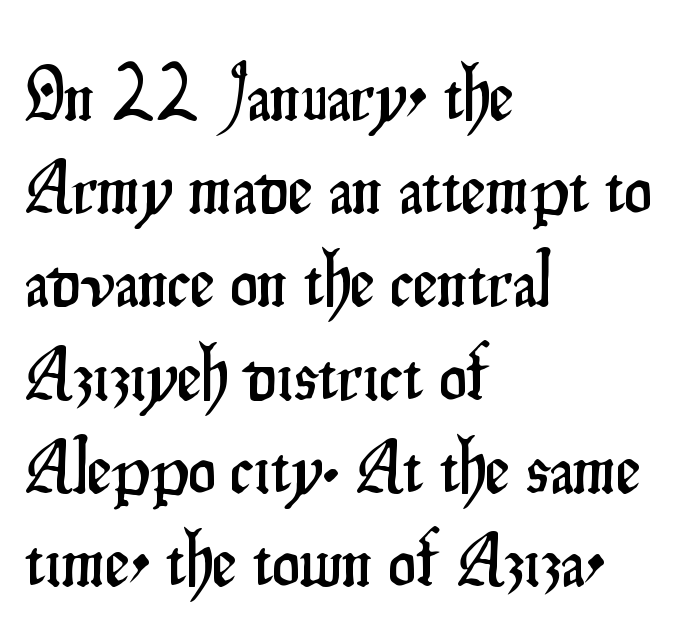
The image shows 77 px condensed sans-serif type, upright; set left-aligned, line spacing 1.21x, normal letter spacing, not underlined; low stroke contrast and a small x-height.
